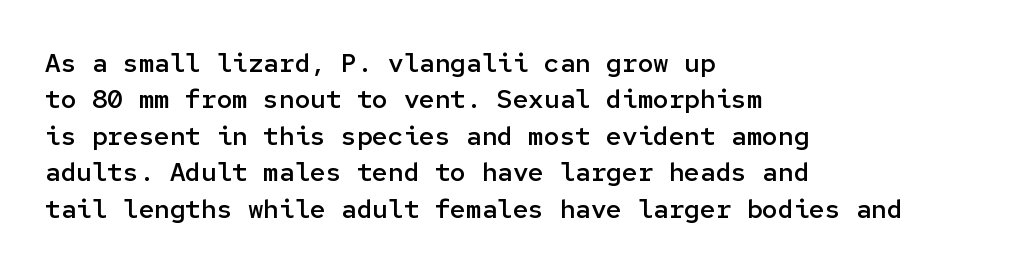
Q: Is the text bold? A: Semi-bold.
Q: Is the text italic (slanted)? A: No, it is upright.
Q: Is the text underlined? A: No.
Q: How is the paragraph aligned? A: Left-aligned.
Q: Is the spacing between letters normal or unusually wide? A: Normal.
Q: Is the spacing between lines tight, normal or loose? A: Normal.
